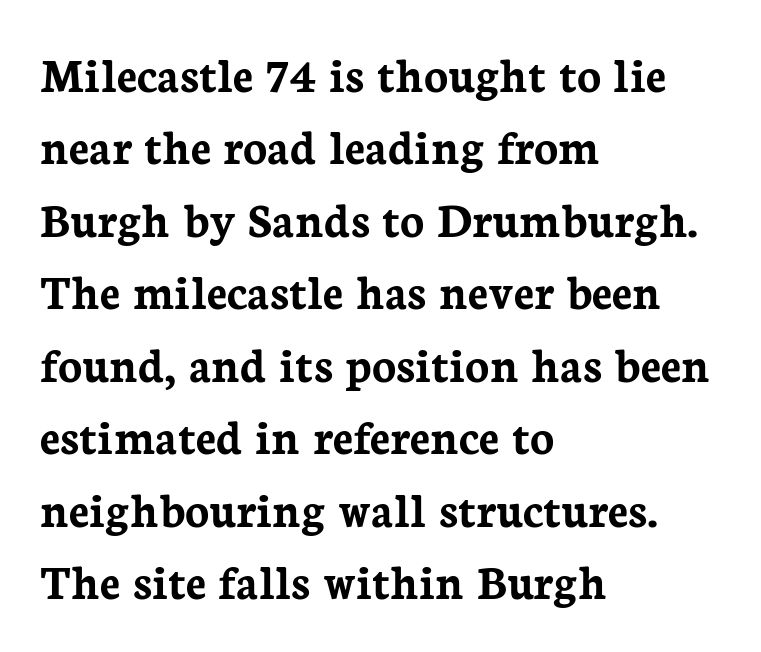
Q: Is the text bold? A: Yes.
Q: Is the text italic (slanted)? A: No, it is upright.
Q: Is the typeface a serif or a sans-serif typeface? A: Serif.
Q: Is the text underlined? A: No.
Q: How is the paragraph aligned? A: Left-aligned.
Q: Is the spacing between letters normal or unusually wide? A: Normal.
Q: Is the spacing between lines tight, normal or loose? A: Normal.
Q: Width (condensed, normal, or wide)? A: Normal.
Q: Stroke contrast? A: Low.
Q: x-height? A: Medium.
Q: Monospaced? A: No.
